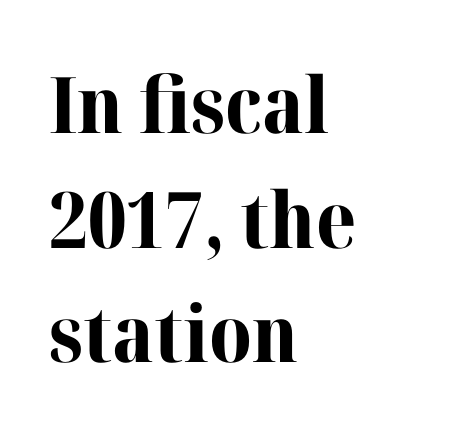
The lettering stays uniformly vertical, giving the passage a roman look. Each glyph is drawn with heavy, bold strokes. The rendering keeps characters at their native spacing. Plain, unruled lines of type. Normally led — the rows are evenly, conventionally spaced. Which margin do the lines hug? The left one — the right edge is uneven.
